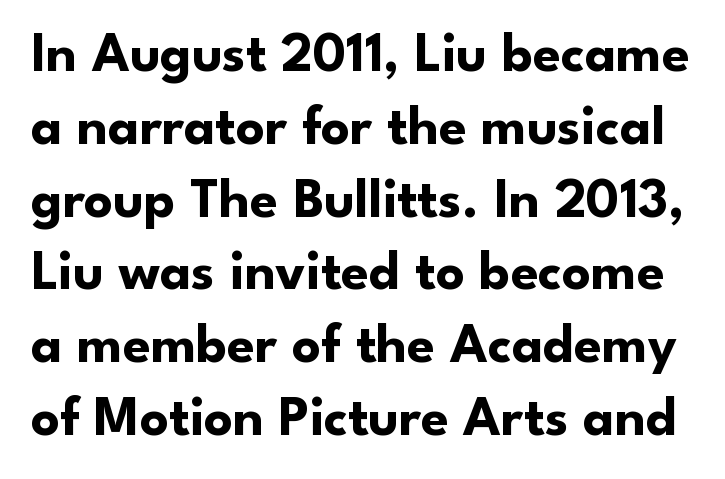
Q: Is the text bold? A: Yes.
Q: Is the text italic (slanted)? A: No, it is upright.
Q: Is the typeface a serif or a sans-serif typeface? A: Sans-serif.
Q: Is the text underlined? A: No.
Q: Is the spacing between letters normal or unusually wide? A: Normal.
Q: Is the spacing between lines tight, normal or loose? A: Normal.
Q: Width (condensed, normal, or wide)? A: Normal.
Q: Stroke contrast? A: Low.
Q: x-height? A: Small.
Q: Monospaced? A: No.
